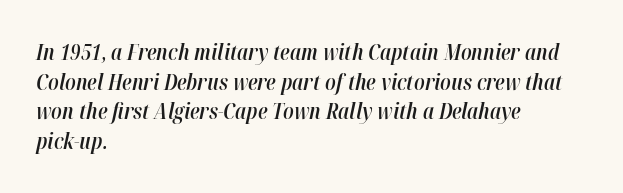
{"italic": "yes", "lean": "right", "slant_degrees": 12, "bold": "semi", "underline": "no", "align": "left", "line_spacing": "normal", "line_spacing_ratio": 1.35, "letter_spacing": "normal", "letter_spacing_em": 0.0, "glyph_px": 22}
